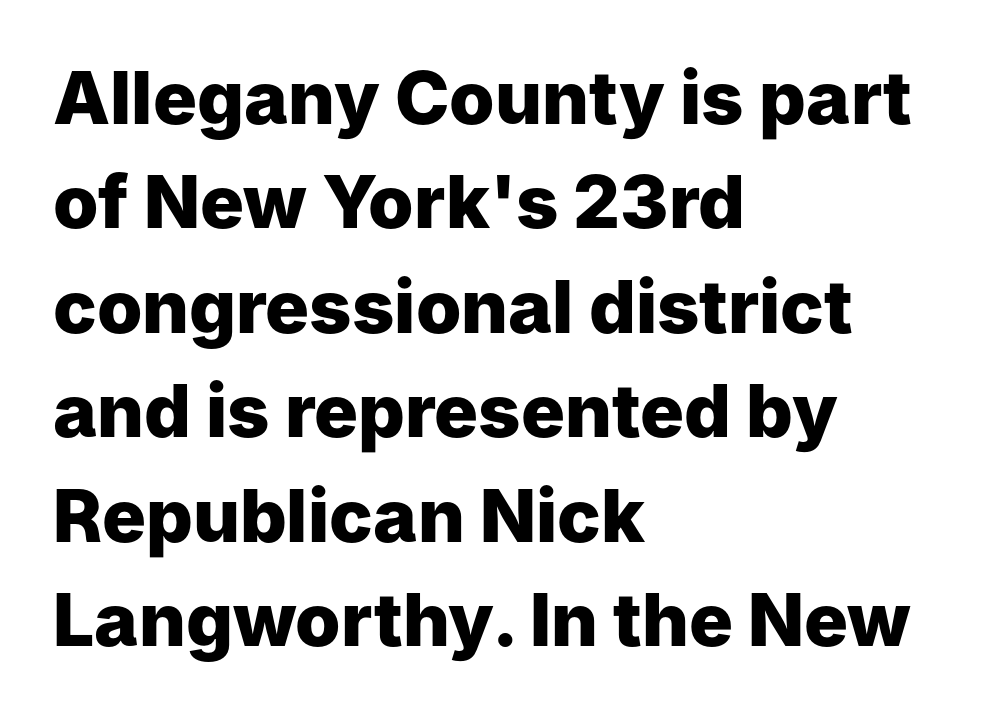
Q: Is the text bold? A: Yes.
Q: Is the text italic (slanted)? A: No, it is upright.
Q: Is the typeface a serif or a sans-serif typeface? A: Sans-serif.
Q: Is the text underlined? A: No.
Q: How is the paragraph aligned? A: Left-aligned.
Q: Is the spacing between letters normal or unusually wide? A: Normal.
Q: Is the spacing between lines tight, normal or loose? A: Normal.
Q: Width (condensed, normal, or wide)? A: Normal.
Q: Stroke contrast? A: Low.
Q: x-height? A: Medium.
Q: Monospaced? A: No.
